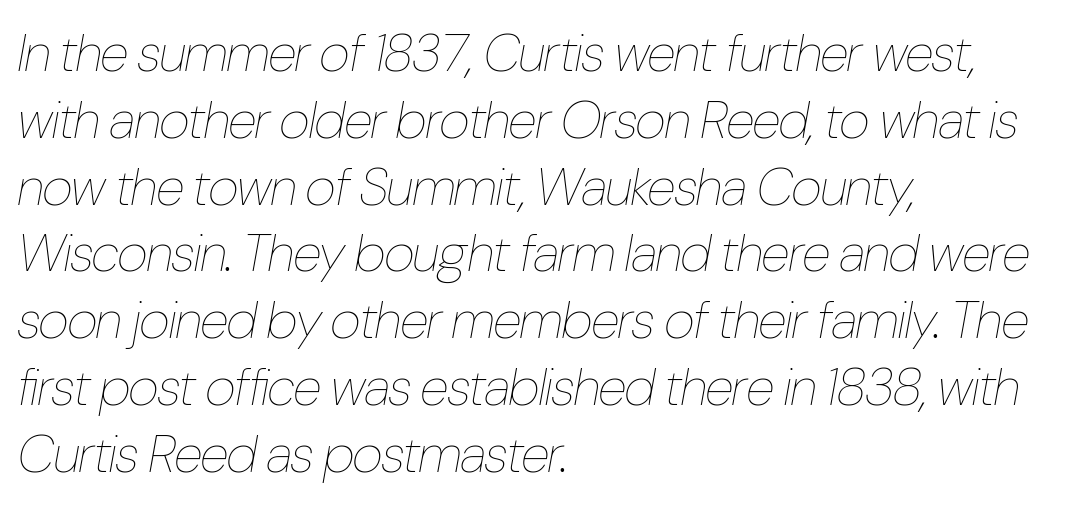
The image shows 53 px thin, condensed type, italic (leaning right); set left-aligned, normal line spacing (1.26x), normal letter spacing, not underlined; low stroke contrast and a medium x-height.
